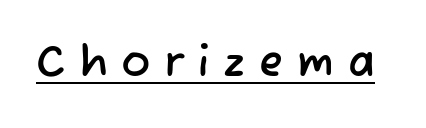
The image shows 44 px sans-serif type; set unusually wide letter spacing (+0.32 em), underlined; low stroke contrast and a medium x-height.
